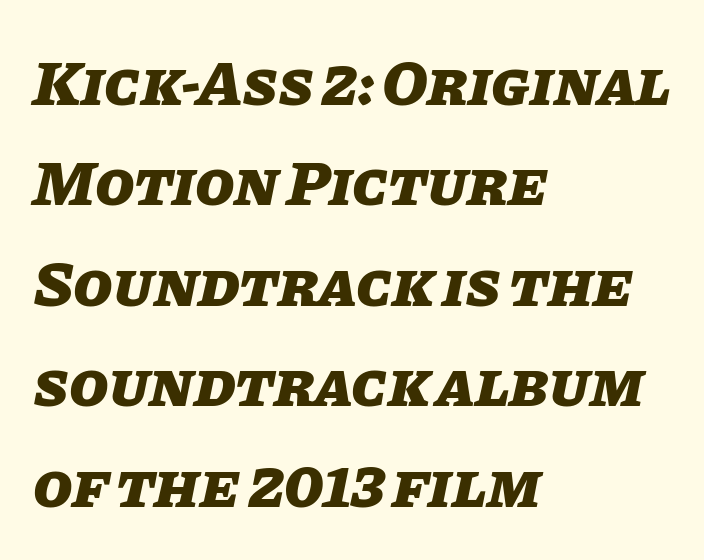
The image shows 64 px heavy type, italic (leaning right); set left-aligned, normal line spacing (1.57x), normal letter spacing, not underlined; low stroke contrast and a large x-height.
